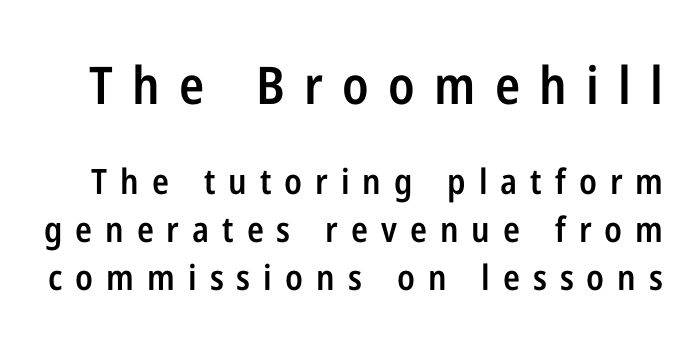
{"serif": "no", "italic": "no", "bold": "semi", "weight": "semibold", "width": "condensed", "stroke_contrast": "low", "x_height": "medium", "monospaced": "no", "underline": "no", "line_spacing": "normal", "line_spacing_ratio": 1.37, "letter_spacing": "wide", "letter_spacing_em": 0.37, "larger_block": "first", "size_ratio": 1.49, "glyph_px": 52}
